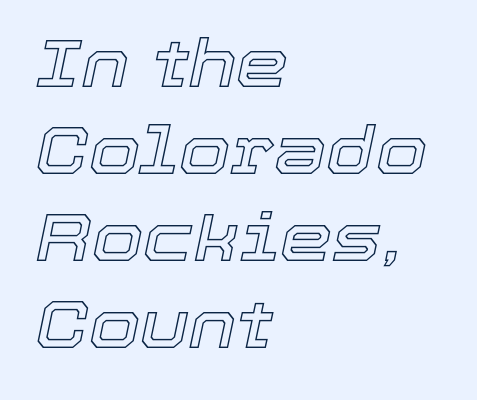
Each letter keeps its own natural width here, so spacing adapts to shape. The face used here has a pronounced slope to its letters. Visually the block forms a straight wall on the left and a jagged coastline on the right. Clear beneath every line of the passage.
